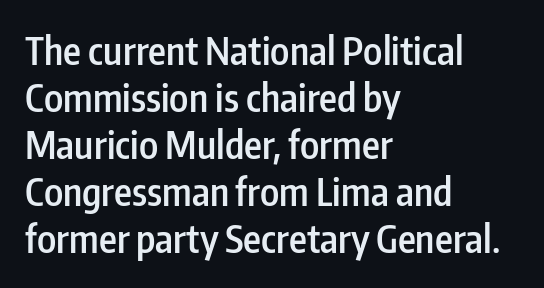
{"serif": "no", "italic": "no", "bold": "semi", "weight": "semibold", "width": "condensed", "stroke_contrast": "low", "x_height": "medium", "monospaced": "no", "underline": "no", "align": "left", "line_spacing_ratio": 1.24, "letter_spacing": "normal", "letter_spacing_em": 0.0, "glyph_px": 38}
